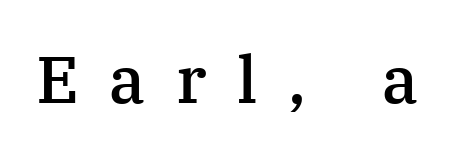
{"serif": "yes", "italic": "no", "bold": "semi", "weight": "semibold", "width": "normal", "stroke_contrast": "medium", "x_height": "medium", "monospaced": "no", "underline": "no", "letter_spacing": "wide", "letter_spacing_em": 0.46, "glyph_px": 66}
